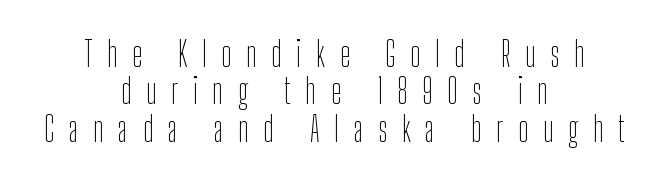
{"serif": "no", "italic": "no", "bold": "no", "weight": "thin", "width": "condensed", "stroke_contrast": "low", "x_height": "medium", "monospaced": "no", "underline": "no", "align": "center", "line_spacing": "tight", "line_spacing_ratio": 1.1, "letter_spacing": "wide", "letter_spacing_em": 0.43, "glyph_px": 34}
